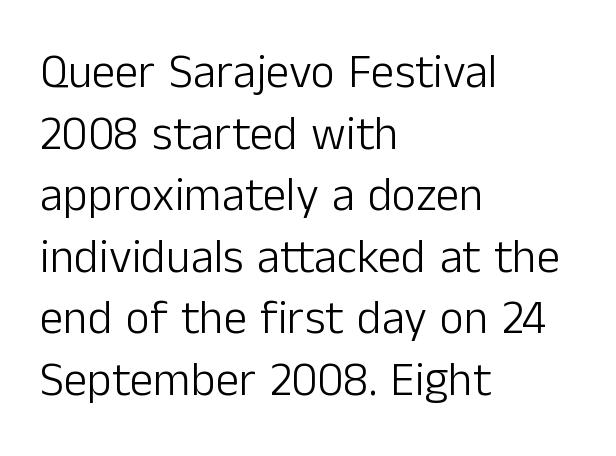
Inter-character spacing is left at the font's built-in metrics. Typographically, this falls in the sans-serif category. Tall strokes in this sample are plumb rather than angled. The rendering anchors every line to the left-hand side. Proportional: the letters do not fall into vertical columns. Weight: not bold — regular or lighter.
